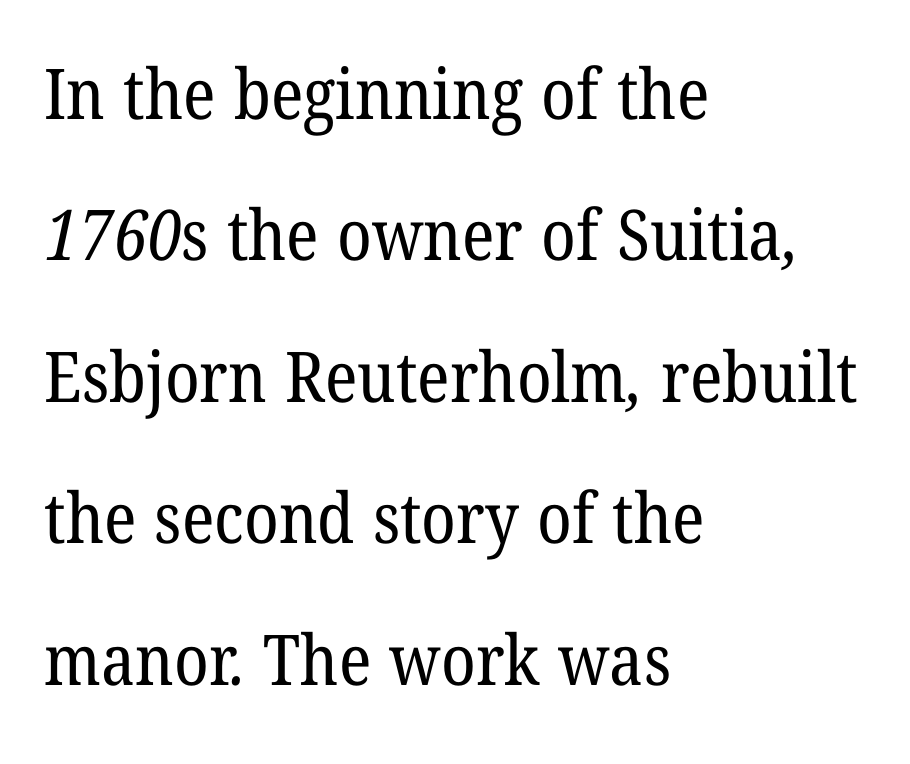
The image shows 70 px regular-weight serif type; set left-aligned, loose line spacing (2.02x), normal letter spacing, not underlined; low stroke contrast and a medium x-height.
